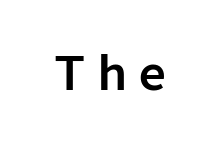
{"serif": "no", "italic": "no", "width": "normal", "stroke_contrast": "low", "x_height": "medium", "monospaced": "no", "underline": "no", "letter_spacing": "wide", "letter_spacing_em": 0.25, "glyph_px": 47}
